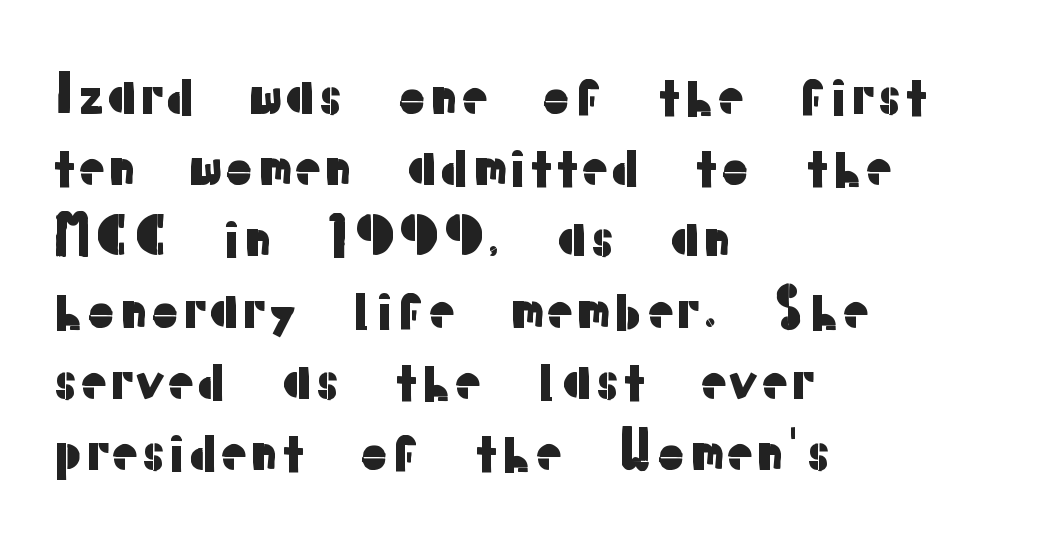
This is sans-serif lettering, the kind often seen on screens and signage. Check the space under the baseline: it is left empty. You could not count columns in this text — the font is proportionally spaced. Leading: standard.
